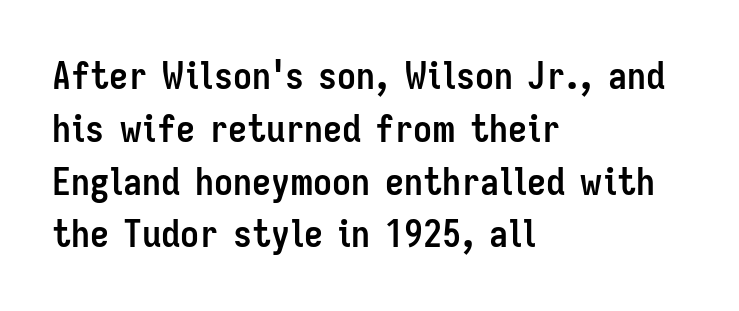
The image shows 38 px semibold, condensed sans-serif type, upright; set left-aligned, normal line spacing (1.39x), normal letter spacing, not underlined; low stroke contrast and a medium x-height.
